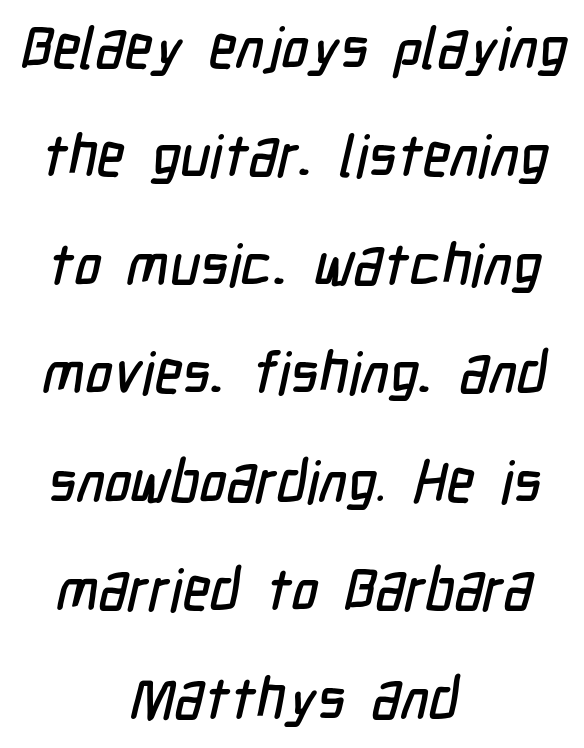
{"serif": "no", "width": "condensed", "stroke_contrast": "low", "x_height": "medium", "monospaced": "no", "underline": "no", "align": "center", "line_spacing_ratio": 1.87, "letter_spacing": "normal", "letter_spacing_em": 0.0, "glyph_px": 58}
